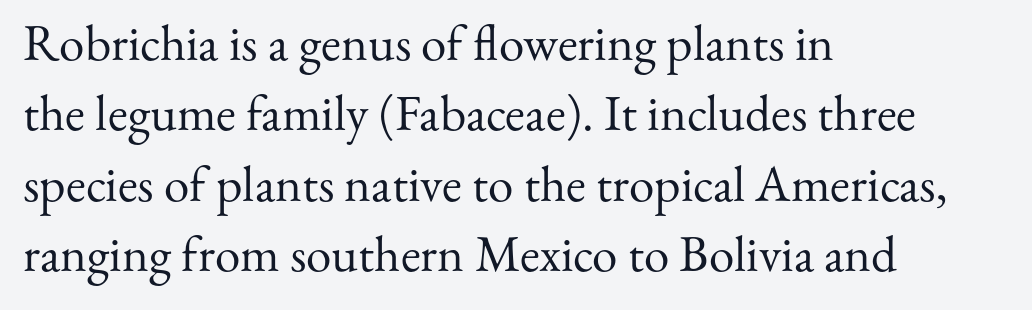
Q: Is the text bold? A: No.
Q: Is the text italic (slanted)? A: No, it is upright.
Q: Is the typeface a serif or a sans-serif typeface? A: Serif.
Q: Is the text underlined? A: No.
Q: How is the paragraph aligned? A: Left-aligned.
Q: Is the spacing between letters normal or unusually wide? A: Normal.
Q: Is the spacing between lines tight, normal or loose? A: Normal.
Q: Width (condensed, normal, or wide)? A: Normal.
Q: Stroke contrast? A: Medium.
Q: x-height? A: Small.
Q: Monospaced? A: No.
